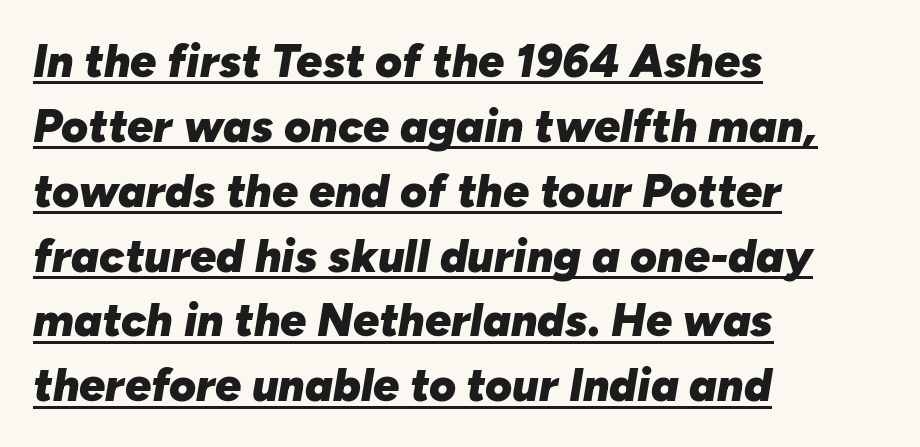
The image shows 46 px heavy type, italic (leaning right); set left-aligned, normal line spacing (1.41x), normal letter spacing, underlined; low stroke contrast and a medium x-height.
